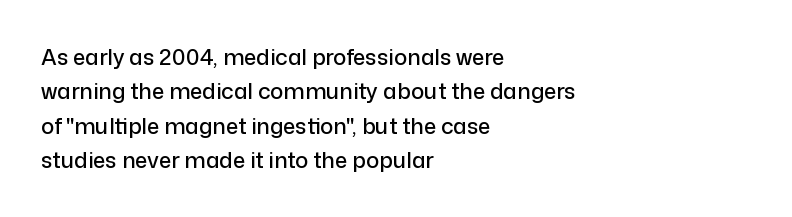
Teacher's note: observe the even left margin — that is flush-left alignment. The passage shown has conventional tracking throughout. It's the straight-up-and-down kind of type. The block of text has a typical density, with ordinary space between rows. The area under the type is left untouched.
